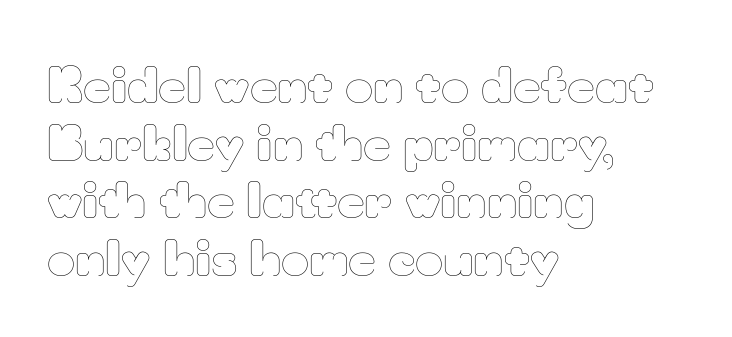
{"italic": "no", "bold": "no", "weight": "thin", "width": "normal", "stroke_contrast": "low", "x_height": "small", "monospaced": "no", "underline": "no", "align": "left", "line_spacing_ratio": 1.2, "letter_spacing": "normal", "letter_spacing_em": 0.0, "glyph_px": 48}
